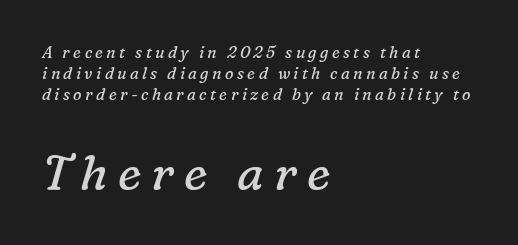
The image shows 48 px regular-weight serif type, italic (leaning right); set left-aligned, normal line spacing (1.3x), unusually wide letter spacing (+0.21 em), not underlined; the second (bottom) block is 3.0x larger; low stroke contrast and a medium x-height.
